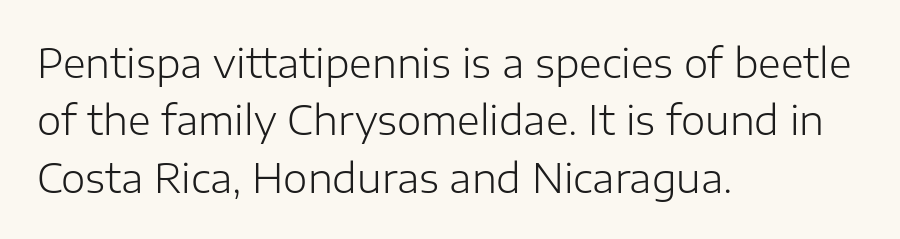
Honestly, the letter spacing is just normal — you wouldn't notice it. The font's upright variant was chosen for this text. This is not heavy type; no bold has been used. The font family rendered here belongs to the sans-serif group. Each letter keeps its own natural width here, so spacing adapts to shape.
